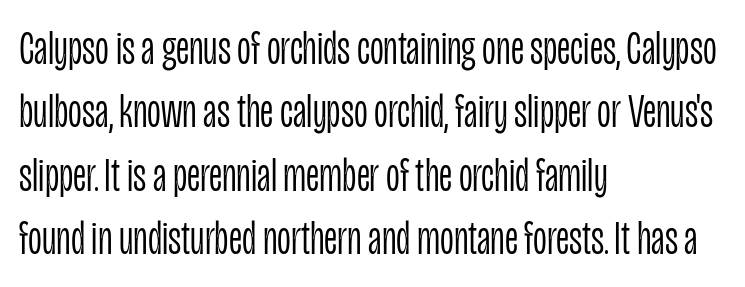
Q: Is the text bold? A: No.
Q: Is the text italic (slanted)? A: No, it is upright.
Q: Is the typeface a serif or a sans-serif typeface? A: Sans-serif.
Q: Is the text underlined? A: No.
Q: How is the paragraph aligned? A: Left-aligned.
Q: Is the spacing between letters normal or unusually wide? A: Normal.
Q: Is the spacing between lines tight, normal or loose? A: Normal.
Q: Width (condensed, normal, or wide)? A: Condensed.
Q: Stroke contrast? A: Low.
Q: x-height? A: Large.
Q: Monospaced? A: No.
